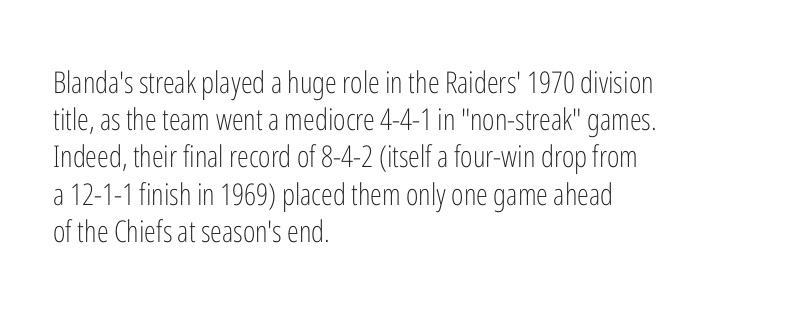
The image shows 30 px light, condensed sans-serif type, upright; set left-aligned, line spacing 1.24x, normal letter spacing, not underlined; low stroke contrast and a medium x-height.
